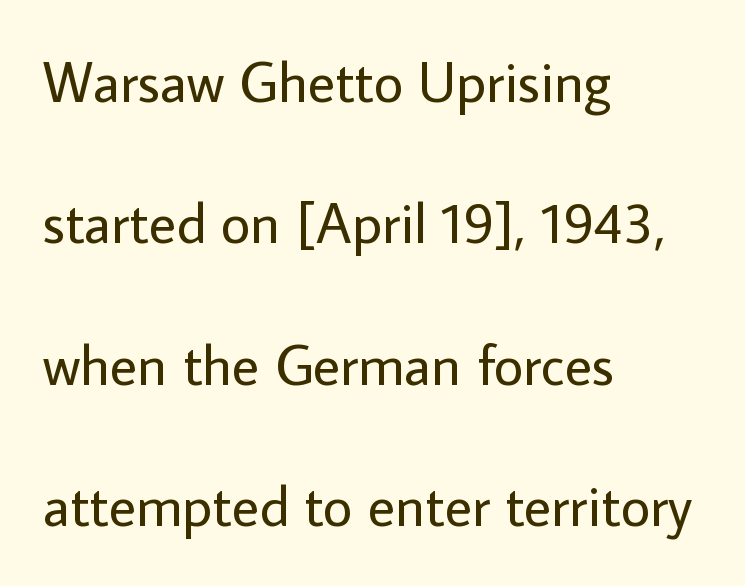
{"serif": "no", "italic": "no", "bold": "no", "weight": "regular", "width": "normal", "stroke_contrast": "low", "x_height": "medium", "monospaced": "no", "underline": "no", "align": "left", "line_spacing": "loose", "line_spacing_ratio": 2.48, "letter_spacing": "normal", "letter_spacing_em": 0.0, "glyph_px": 57}
